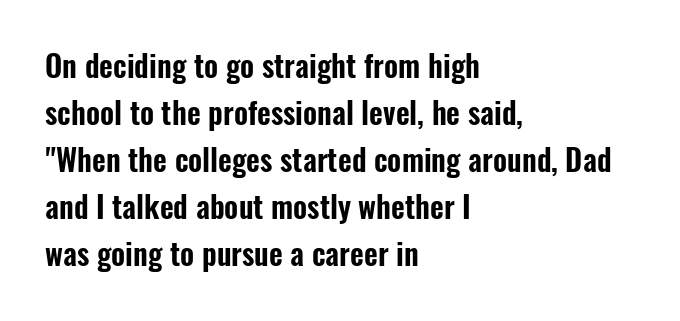
Proportional: the letters do not fall into vertical columns. The lines in this sample share a left origin and differ only in where they stop. Has an underline been added? It has not. The face used here is rendered with its standard letterfit.
